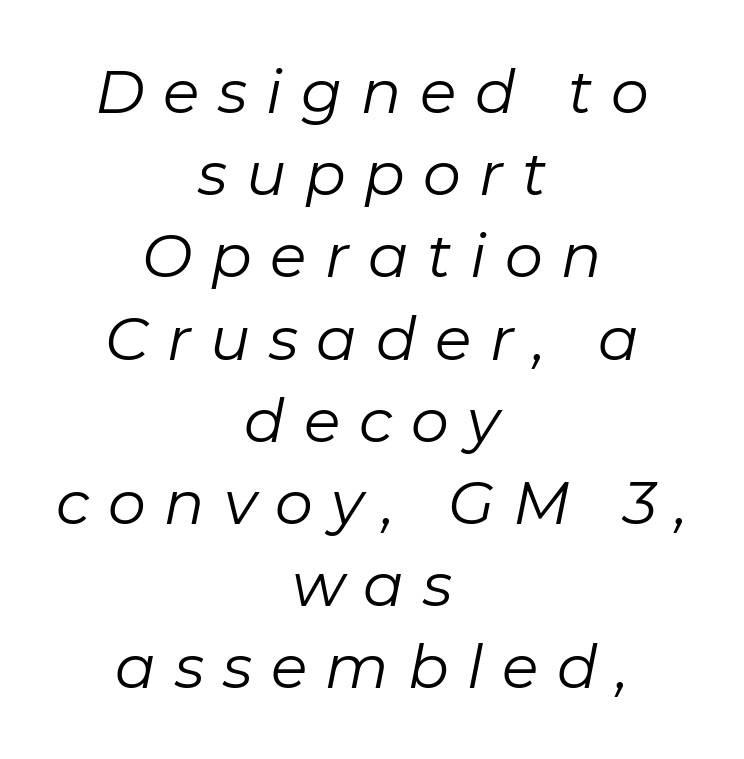
Q: Is the text bold? A: No.
Q: Is the text italic (slanted)? A: Yes, it leans right by about 11 degrees.
Q: Is the text underlined? A: No.
Q: How is the paragraph aligned? A: Centered.
Q: Is the spacing between letters normal or unusually wide? A: Unusually wide.
Q: Is the spacing between lines tight, normal or loose? A: Normal.
Q: Width (condensed, normal, or wide)? A: Normal.
Q: Stroke contrast? A: Low.
Q: x-height? A: Medium.
Q: Monospaced? A: No.
